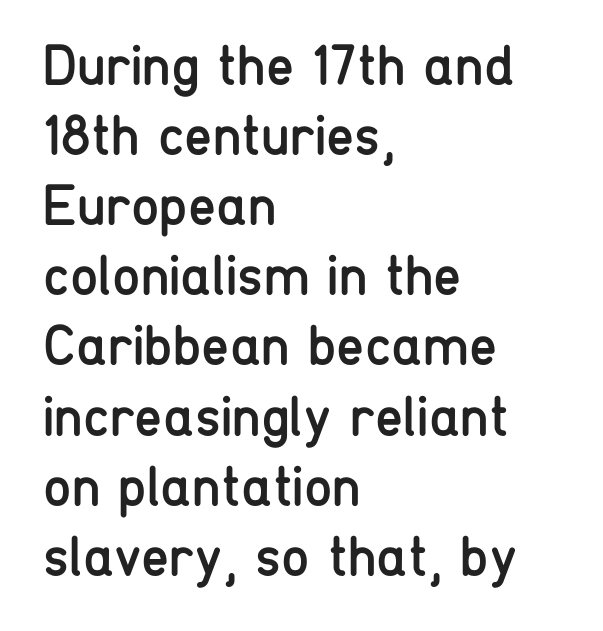
Letter spacing: default. The space directly below the letters is spotless. Line starts are locked; line ends wander. This sample uses a sans-serif face. Weight: not bold — regular or lighter.
